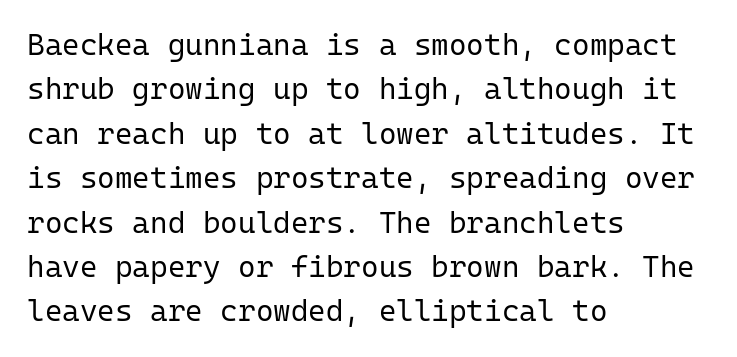
Q: Is the text bold? A: No.
Q: Is the text italic (slanted)? A: No, it is upright.
Q: Is the typeface a serif or a sans-serif typeface? A: Sans-serif.
Q: Is the text underlined? A: No.
Q: How is the paragraph aligned? A: Left-aligned.
Q: Is the spacing between letters normal or unusually wide? A: Normal.
Q: Is the spacing between lines tight, normal or loose? A: Normal.
Q: Width (condensed, normal, or wide)? A: Normal.
Q: Stroke contrast? A: Low.
Q: x-height? A: Medium.
Q: Monospaced? A: Yes.
